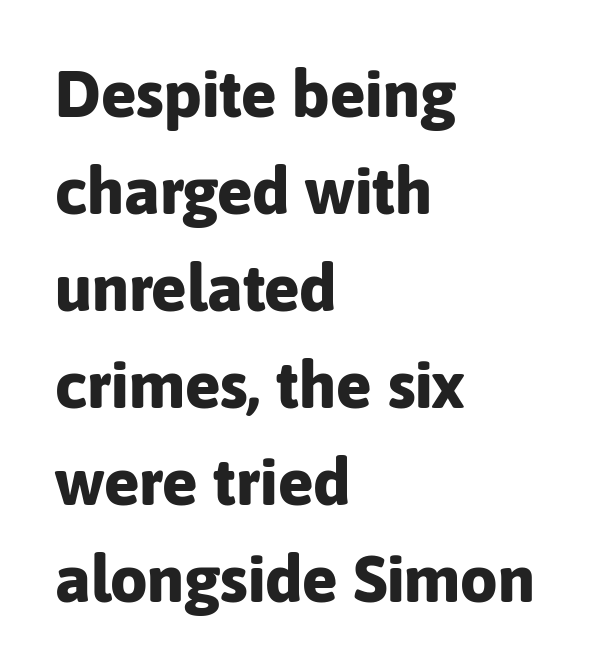
Characters remain perfectly vertical along every line. Heavy, bold letterforms. Unmarked baselines from the first word to the last. Each letter keeps its own natural width here, so spacing adapts to shape.
